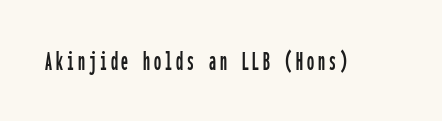
{"serif": "no", "italic": "no", "width": "condensed", "stroke_contrast": "low", "x_height": "medium", "monospaced": "yes", "underline": "no", "glyph_px": 28}
